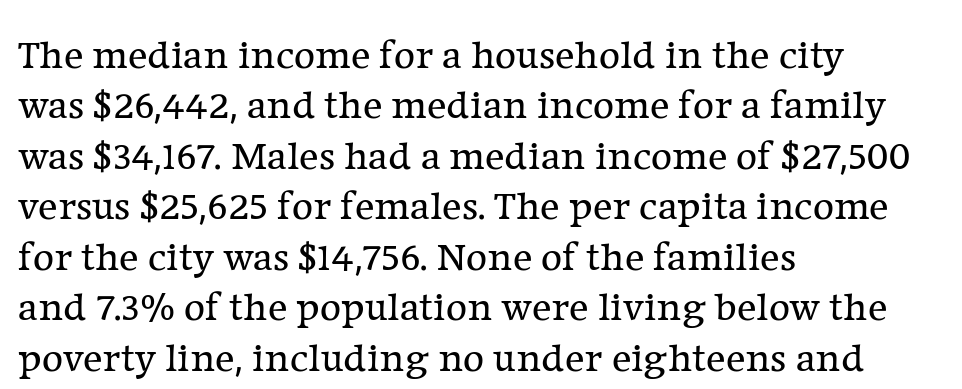
Q: Is the text bold? A: No.
Q: Is the text italic (slanted)? A: No, it is upright.
Q: Is the typeface a serif or a sans-serif typeface? A: Serif.
Q: Is the text underlined? A: No.
Q: How is the paragraph aligned? A: Left-aligned.
Q: Is the spacing between letters normal or unusually wide? A: Normal.
Q: Width (condensed, normal, or wide)? A: Normal.
Q: Stroke contrast? A: Low.
Q: x-height? A: Medium.
Q: Monospaced? A: No.
